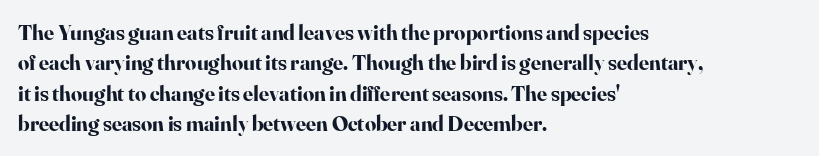
Q: Is the text bold? A: Yes.
Q: Is the text italic (slanted)? A: No, it is upright.
Q: Is the text underlined? A: No.
Q: How is the paragraph aligned? A: Left-aligned.
Q: Is the spacing between letters normal or unusually wide? A: Normal.
Q: Is the spacing between lines tight, normal or loose? A: Normal.
